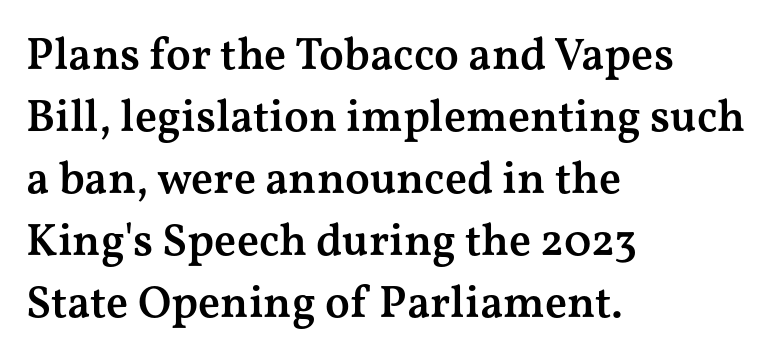
The image shows 45 px semibold, wide serif type, upright; set left-aligned, normal line spacing (1.38x), normal letter spacing, not underlined; medium stroke contrast and a medium x-height.
